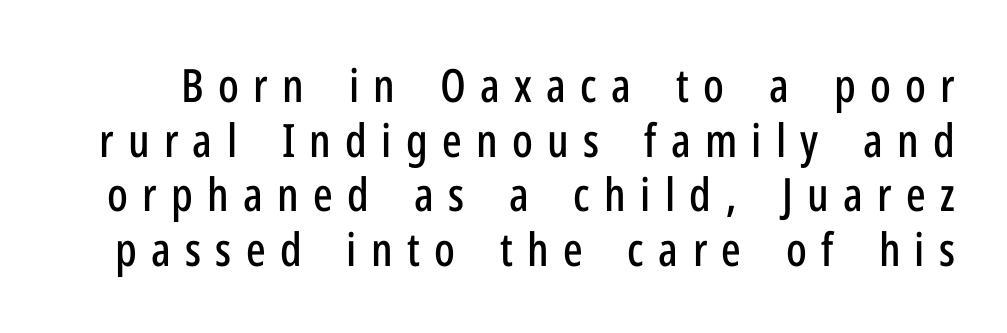
Q: Is the text italic (slanted)? A: No, it is upright.
Q: Is the typeface a serif or a sans-serif typeface? A: Sans-serif.
Q: Is the text underlined? A: No.
Q: Is the spacing between letters normal or unusually wide? A: Unusually wide.
Q: Width (condensed, normal, or wide)? A: Condensed.
Q: Stroke contrast? A: Low.
Q: x-height? A: Medium.
Q: Monospaced? A: No.
